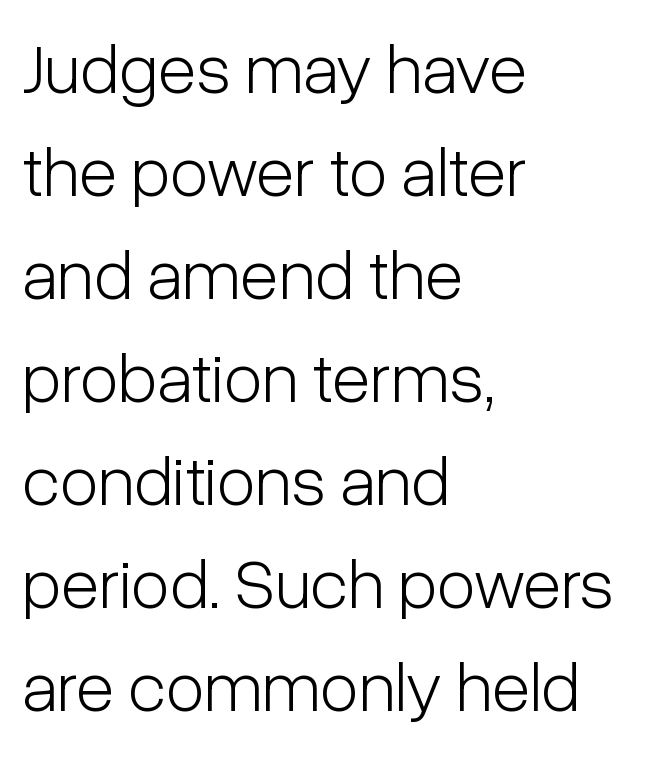
{"serif": "no", "italic": "no", "bold": "no", "weight": "light", "width": "condensed", "stroke_contrast": "low", "x_height": "medium", "monospaced": "no", "underline": "no", "align": "left", "line_spacing": "normal", "line_spacing_ratio": 1.45, "letter_spacing": "normal", "letter_spacing_em": 0.0, "glyph_px": 71}
